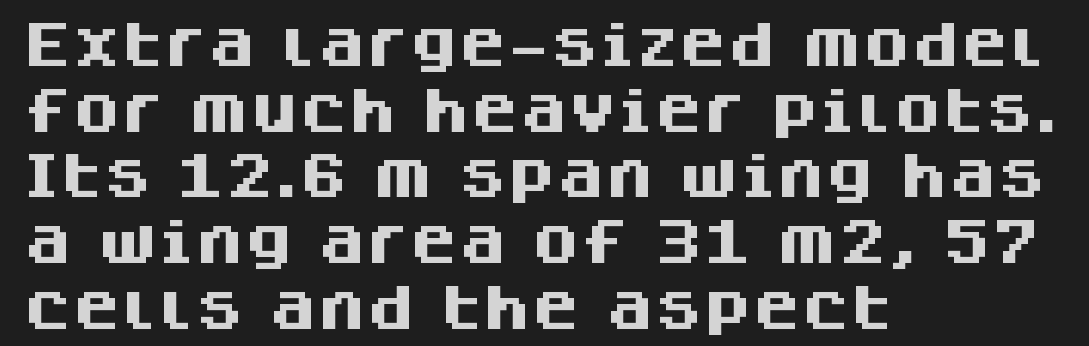
{"serif": "no", "italic": "no", "bold": "yes", "weight": "heavy", "width": "normal", "stroke_contrast": "medium", "x_height": "large", "monospaced": "no", "underline": "no", "align": "left", "line_spacing": "normal", "line_spacing_ratio": 1.34, "letter_spacing": "normal", "letter_spacing_em": 0.0, "glyph_px": 49}
